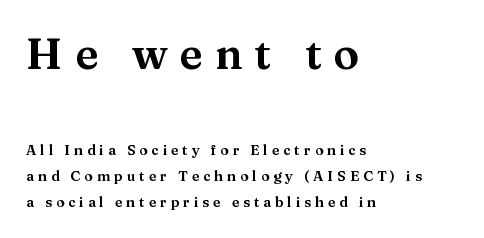
Q: Is the text italic (slanted)? A: No, it is upright.
Q: Is the typeface a serif or a sans-serif typeface? A: Serif.
Q: Is the text underlined? A: No.
Q: How is the paragraph aligned? A: Left-aligned.
Q: Is the spacing between letters normal or unusually wide? A: Unusually wide.
Q: Which block of text is set in a larger size, the first (top) or the second (bottom)? A: The first (top) one.
Q: Width (condensed, normal, or wide)? A: Wide.
Q: Stroke contrast? A: Medium.
Q: x-height? A: Medium.
Q: Monospaced? A: No.
